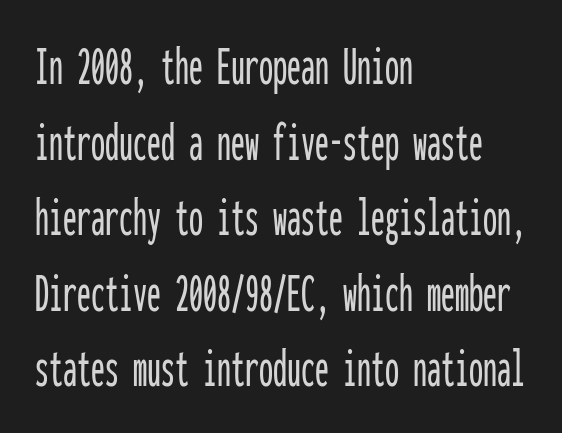
Q: Is the text italic (slanted)? A: No, it is upright.
Q: Is the typeface a serif or a sans-serif typeface? A: Sans-serif.
Q: Is the text underlined? A: No.
Q: How is the paragraph aligned? A: Left-aligned.
Q: Is the spacing between letters normal or unusually wide? A: Normal.
Q: Is the spacing between lines tight, normal or loose? A: Normal.
Q: Width (condensed, normal, or wide)? A: Condensed.
Q: Stroke contrast? A: Low.
Q: x-height? A: Medium.
Q: Monospaced? A: Yes.
